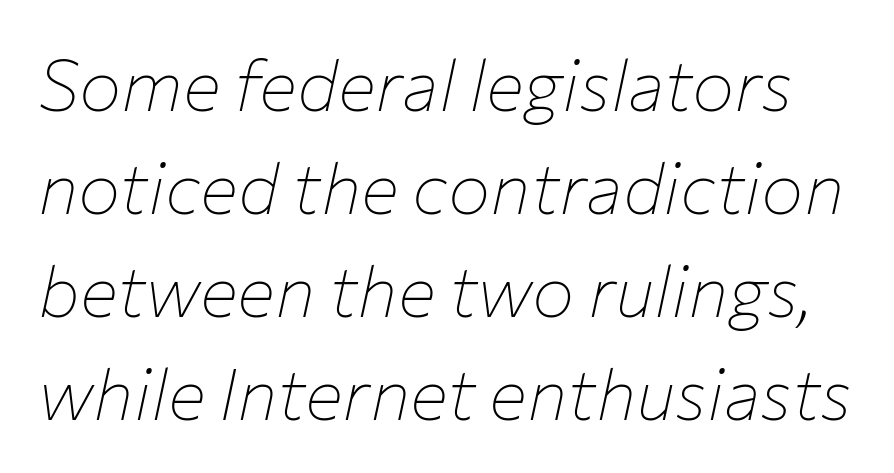
Q: Is the text bold? A: No.
Q: Is the text italic (slanted)? A: Yes, it leans right by about 12 degrees.
Q: Is the text underlined? A: No.
Q: Is the spacing between letters normal or unusually wide? A: Normal.
Q: Is the spacing between lines tight, normal or loose? A: Normal.
Q: Width (condensed, normal, or wide)? A: Normal.
Q: Stroke contrast? A: Low.
Q: x-height? A: Medium.
Q: Monospaced? A: No.
